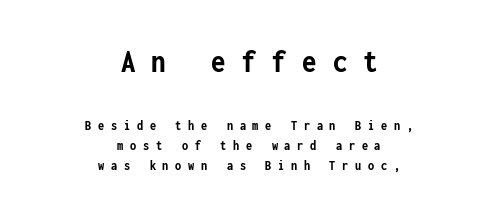
Q: Is the text bold? A: Yes.
Q: Is the text italic (slanted)? A: No, it is upright.
Q: Is the typeface a serif or a sans-serif typeface? A: Sans-serif.
Q: Is the text underlined? A: No.
Q: How is the paragraph aligned? A: Centered.
Q: Is the spacing between letters normal or unusually wide? A: Unusually wide.
Q: Is the spacing between lines tight, normal or loose? A: Normal.
Q: Which block of text is set in a larger size, the first (top) or the second (bottom)? A: The first (top) one.
Q: Width (condensed, normal, or wide)? A: Condensed.
Q: Stroke contrast? A: Low.
Q: x-height? A: Medium.
Q: Monospaced? A: Yes.
